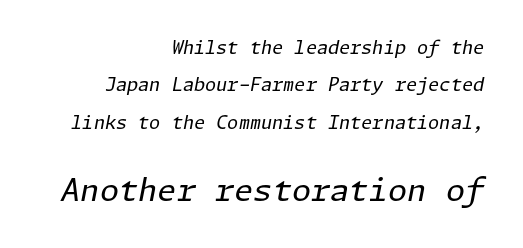
Q: Is the text bold? A: No.
Q: Is the text italic (slanted)? A: Yes, it leans right by about 11 degrees.
Q: Is the text underlined? A: No.
Q: How is the paragraph aligned? A: Right-aligned.
Q: Is the spacing between letters normal or unusually wide? A: Normal.
Q: Is the spacing between lines tight, normal or loose? A: Loose.
Q: Which block of text is set in a larger size, the first (top) or the second (bottom)? A: The second (bottom) one.
Q: Width (condensed, normal, or wide)? A: Normal.
Q: Stroke contrast? A: Low.
Q: x-height? A: Medium.
